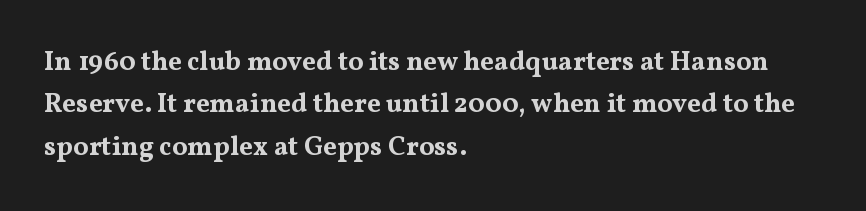
The image shows 27 px bold type, upright; set left-aligned, normal line spacing (1.57x), normal letter spacing, not underlined.
